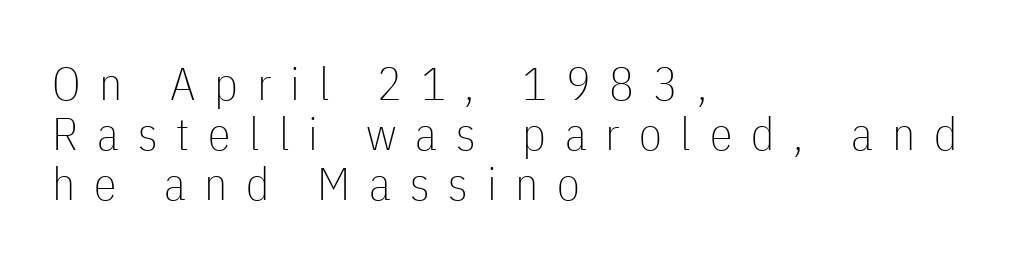
Q: Is the text bold? A: No.
Q: Is the text italic (slanted)? A: No, it is upright.
Q: Is the typeface a serif or a sans-serif typeface? A: Sans-serif.
Q: Is the text underlined? A: No.
Q: How is the paragraph aligned? A: Left-aligned.
Q: Is the spacing between letters normal or unusually wide? A: Unusually wide.
Q: Is the spacing between lines tight, normal or loose? A: Tight.
Q: Width (condensed, normal, or wide)? A: Condensed.
Q: Stroke contrast? A: Low.
Q: x-height? A: Medium.
Q: Monospaced? A: No.
